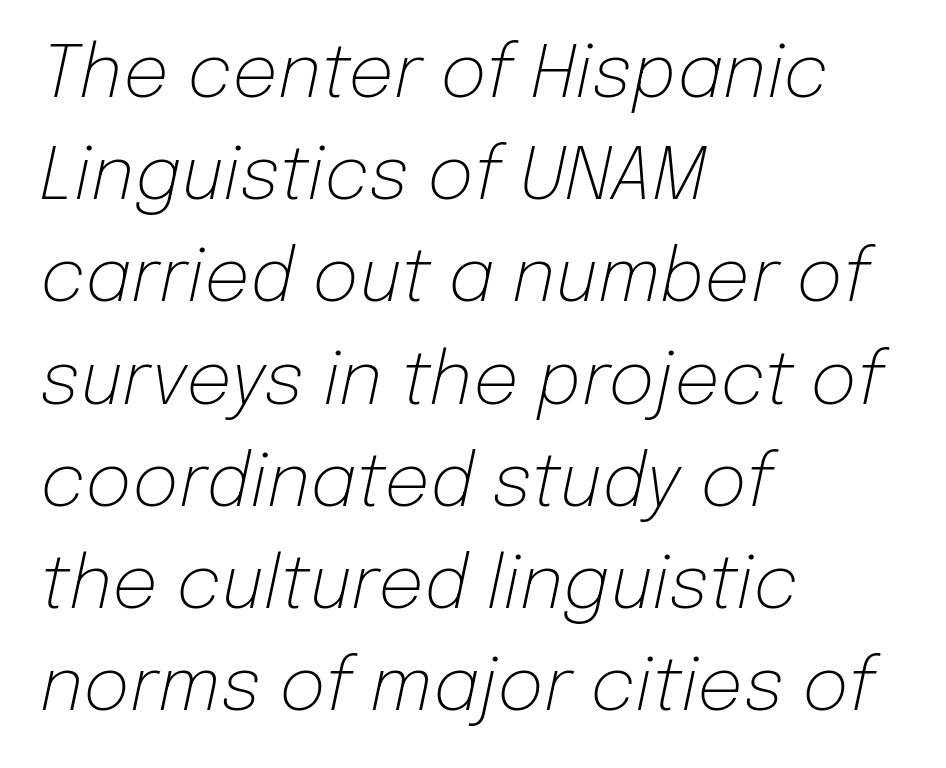
{"italic": "yes", "lean": "right", "slant_degrees": 12, "bold": "no", "weight": "light", "width": "normal", "stroke_contrast": "low", "x_height": "medium", "monospaced": "no", "underline": "no", "align": "left", "line_spacing": "normal", "line_spacing_ratio": 1.42, "letter_spacing": "normal", "letter_spacing_em": 0.0, "glyph_px": 72}
